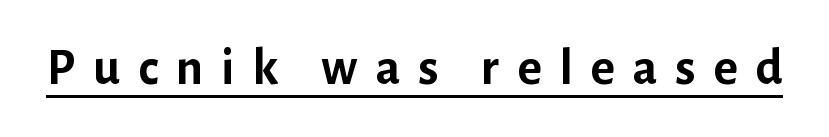
Q: Is the text bold? A: Yes.
Q: Is the text italic (slanted)? A: No, it is upright.
Q: Is the typeface a serif or a sans-serif typeface? A: Sans-serif.
Q: Is the text underlined? A: Yes.
Q: Is the spacing between letters normal or unusually wide? A: Unusually wide.
Q: Width (condensed, normal, or wide)? A: Normal.
Q: Stroke contrast? A: Low.
Q: x-height? A: Medium.
Q: Monospaced? A: No.
